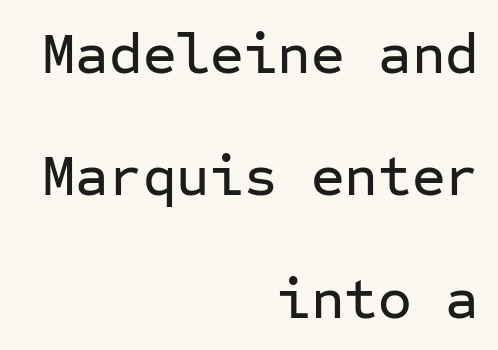
The image shows 58 px sans-serif type, upright, monospaced; set right-aligned, loose line spacing (2.11x), normal letter spacing, not underlined; low stroke contrast and a medium x-height.
